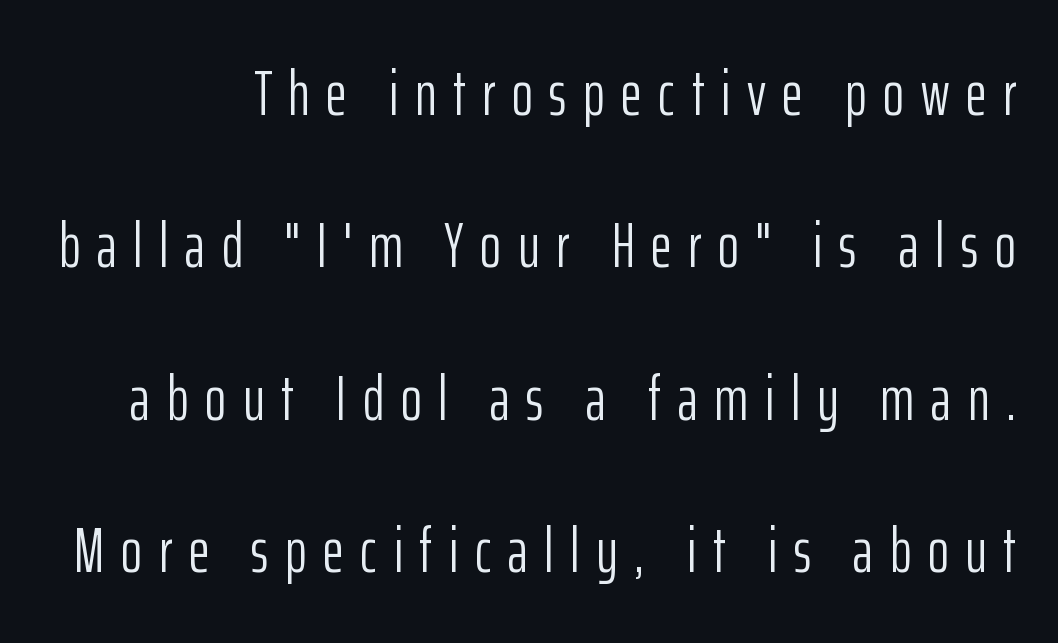
Q: Is the text bold? A: No.
Q: Is the text italic (slanted)? A: No, it is upright.
Q: Is the typeface a serif or a sans-serif typeface? A: Sans-serif.
Q: Is the text underlined? A: No.
Q: Is the spacing between letters normal or unusually wide? A: Unusually wide.
Q: Is the spacing between lines tight, normal or loose? A: Loose.
Q: Width (condensed, normal, or wide)? A: Condensed.
Q: Stroke contrast? A: Low.
Q: x-height? A: Medium.
Q: Monospaced? A: No.
